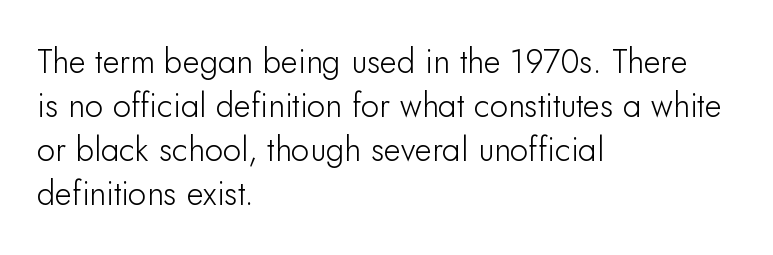
These lines stack with their left ends in a neat column. Does the leading feel generous? No, just average. The text was rendered using a sans face with plain stroke endings. Type without underlining. The type is set solid horizontally, with unmodified tracking. Spacing verdict: proportional, widths tailored to each character.
